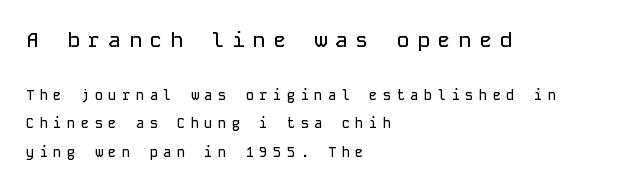
{"italic": "no", "underline": "no", "align": "left", "line_spacing": "loose", "line_spacing_ratio": 2.04, "letter_spacing": "wide", "letter_spacing_em": 0.38, "larger_block": "first", "size_ratio": 1.5, "glyph_px": 21}
